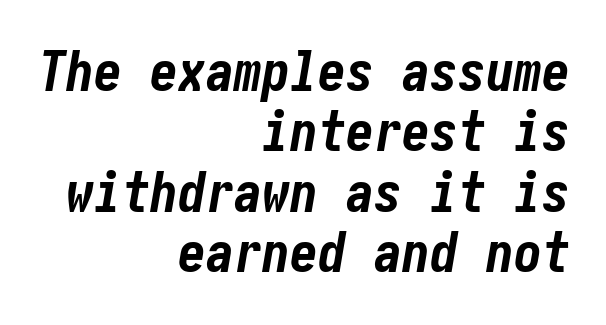
Q: Is the text bold? A: Yes.
Q: Is the text italic (slanted)? A: Yes, it leans right by about 10 degrees.
Q: Is the text underlined? A: No.
Q: How is the paragraph aligned? A: Right-aligned.
Q: Is the spacing between letters normal or unusually wide? A: Normal.
Q: Is the spacing between lines tight, normal or loose? A: Tight.
Q: Width (condensed, normal, or wide)? A: Condensed.
Q: Stroke contrast? A: Low.
Q: x-height? A: Medium.
